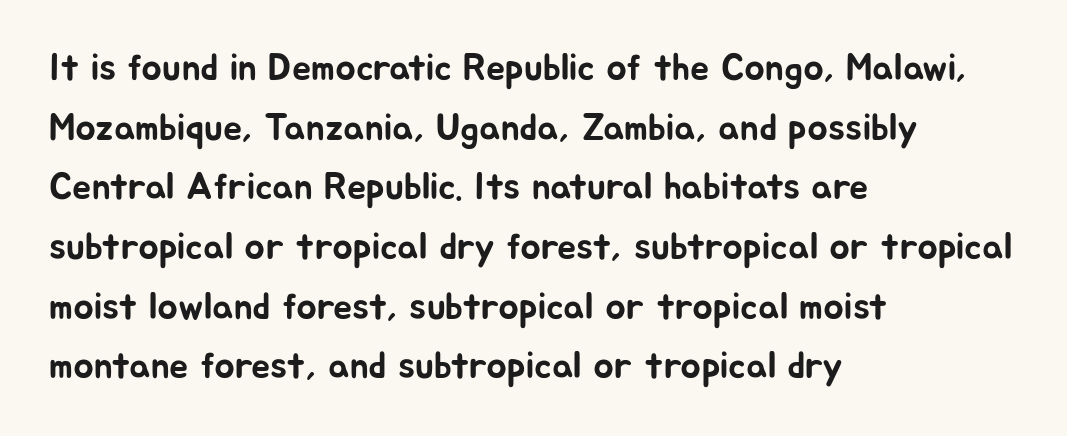
Upright lettering throughout. Line beginnings align vertically; line endings do not. Regarding serifs, this sample does without them. Spacing verdict: proportional, widths tailored to each character. Underline: absent. Words appear dense and cohesive because spacing is normal.
